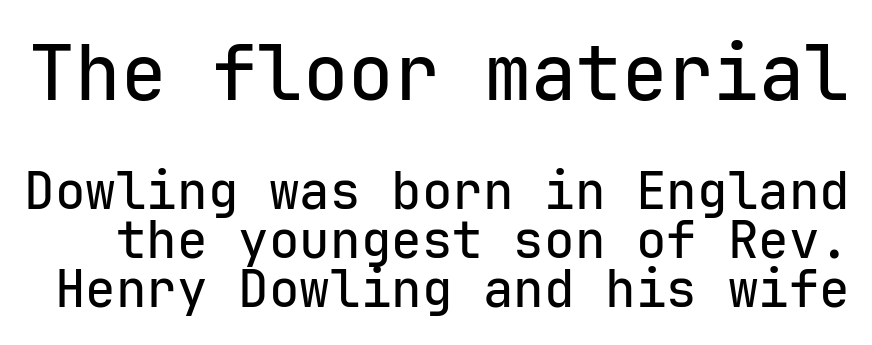
{"serif": "no", "italic": "no", "width": "normal", "stroke_contrast": "low", "x_height": "medium", "monospaced": "yes", "underline": "no", "line_spacing": "tight", "line_spacing_ratio": 0.96, "letter_spacing": "normal", "letter_spacing_em": 0.0, "larger_block": "first", "size_ratio": 1.49, "glyph_px": 76}
